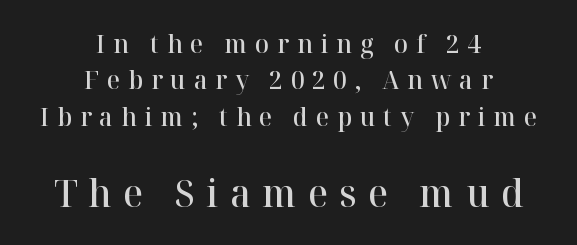
This sample is center-justified, so both line endings float freely. Note the varied advance widths — an 'i' is clearly narrower than an 'm'. A roman cut, with each character standing at attention. Old-style or modern, the face here clearly has serifs. This block has exactly the height ordinary leading produces.
